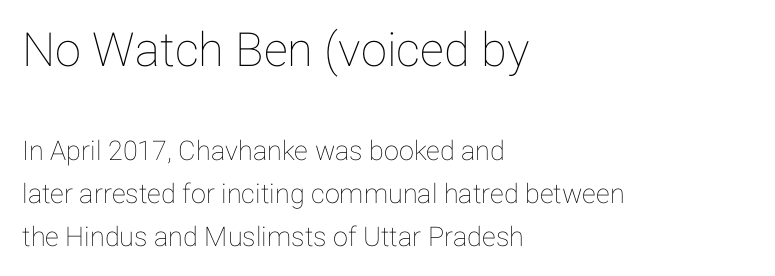
{"italic": "no", "width": "normal", "stroke_contrast": "low", "x_height": "medium", "monospaced": "no", "underline": "no", "align": "left", "line_spacing": "normal", "line_spacing_ratio": 1.59, "letter_spacing": "normal", "letter_spacing_em": 0.0, "larger_block": "first", "size_ratio": 1.74, "glyph_px": 47}
